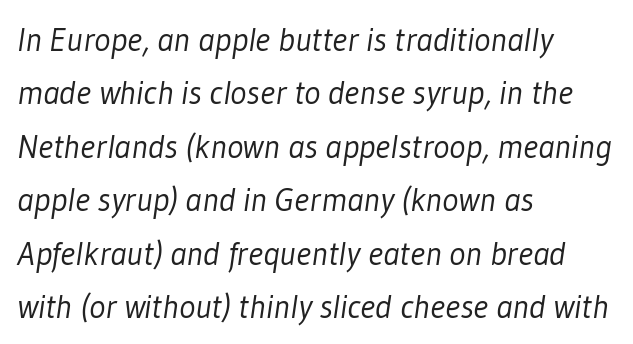
Is the type heavy? It reads as light-to-regular instead. Is this a fixed-width face? No — the glyphs have proportional, varying widths. The compositor pushed each line to the left boundary. Serif or sans? Sans — the stroke terminals are bare.
